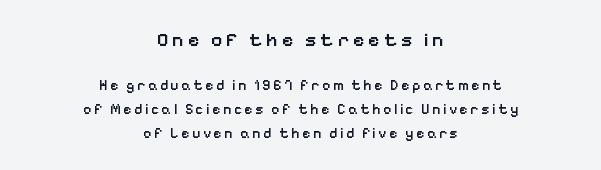
The image shows 20 px text type, upright; set centered, line spacing 1.71x, not underlined; the first (top) block is 1.43x larger.
